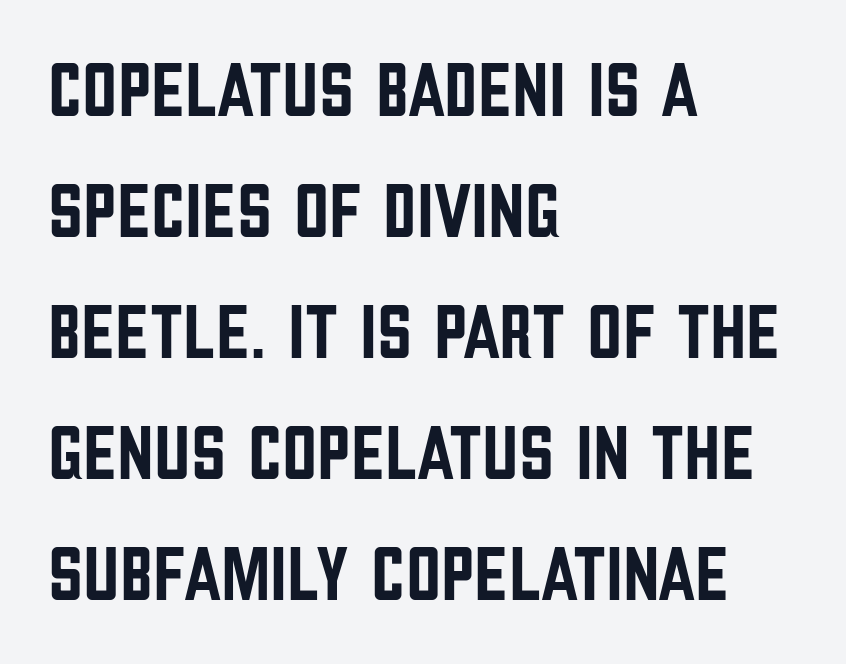
Beneath every word, the page is bare. Note the varied advance widths — an 'i' is clearly narrower than an 'm'. Words appear dense and cohesive because spacing is normal. The type family on display is of the sans-serif kind.
